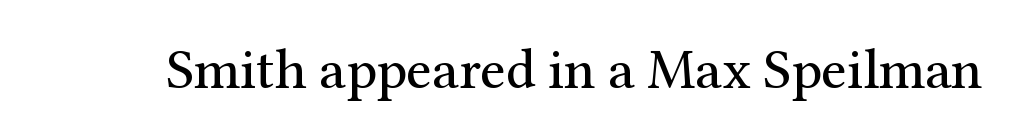
{"serif": "yes", "italic": "no", "bold": "no", "weight": "regular", "width": "normal", "stroke_contrast": "medium", "x_height": "medium", "monospaced": "no", "underline": "no", "letter_spacing": "normal", "letter_spacing_em": 0.0, "glyph_px": 57}
